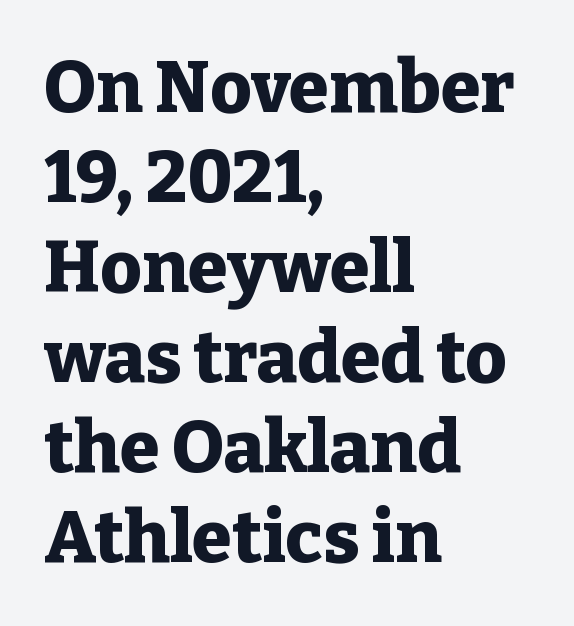
The image shows 72 px heavy serif type, upright; set left-aligned, normal line spacing (1.25x), normal letter spacing, not underlined; low stroke contrast and a medium x-height.
